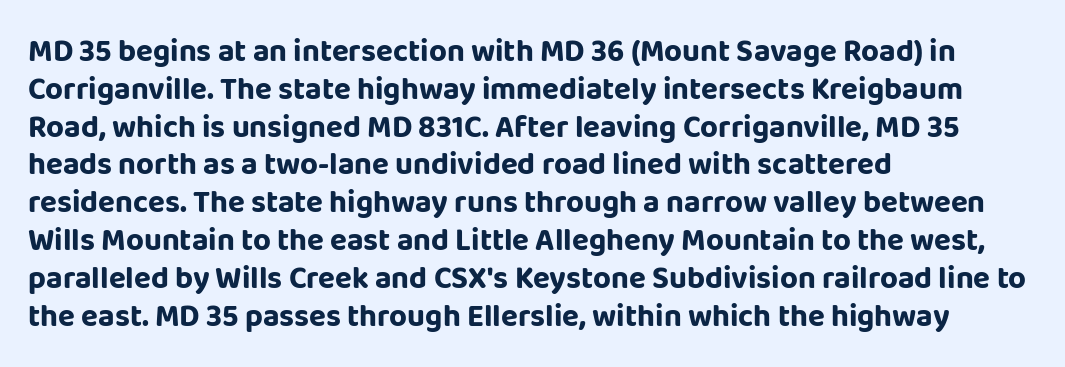
Q: Is the text bold? A: Yes.
Q: Is the text italic (slanted)? A: No, it is upright.
Q: Is the typeface a serif or a sans-serif typeface? A: Sans-serif.
Q: Is the text underlined? A: No.
Q: How is the paragraph aligned? A: Left-aligned.
Q: Is the spacing between letters normal or unusually wide? A: Normal.
Q: Width (condensed, normal, or wide)? A: Normal.
Q: Stroke contrast? A: Low.
Q: x-height? A: Large.
Q: Monospaced? A: No.
